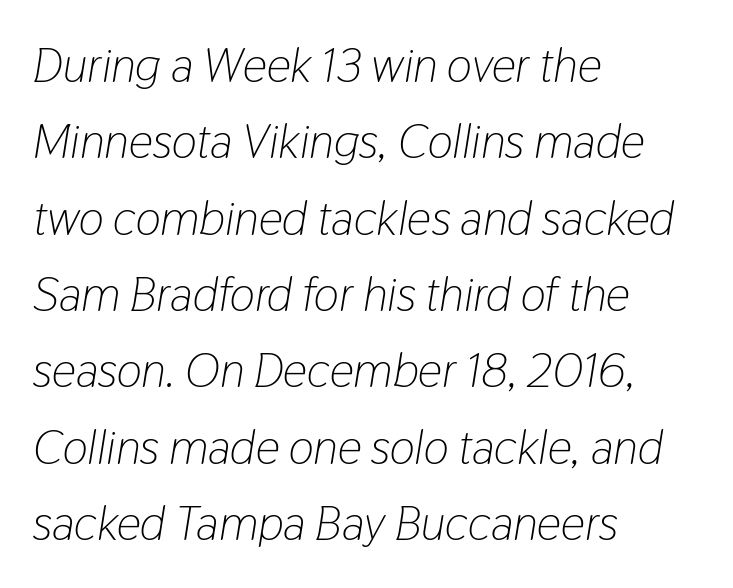
Here the designer chose a conventional face with non-uniform glyph widths. The lines in this sample share a left origin and differ only in where they stop. Any mark beneath the type? The region is blank. Observe the ordinary spacing: letters are neighbours, not strangers. What's the leading like? Ordinary, nothing unusual.
